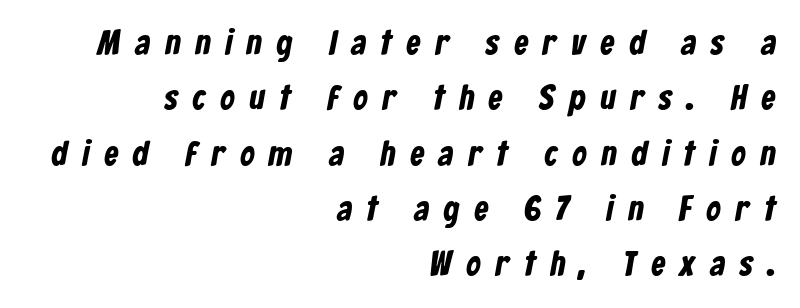
{"serif": "no", "bold": "yes", "weight": "bold", "width": "condensed", "stroke_contrast": "low", "x_height": "medium", "monospaced": "no", "underline": "no", "align": "right", "line_spacing": "normal", "line_spacing_ratio": 1.58, "letter_spacing": "wide", "letter_spacing_em": 0.43, "glyph_px": 35}
